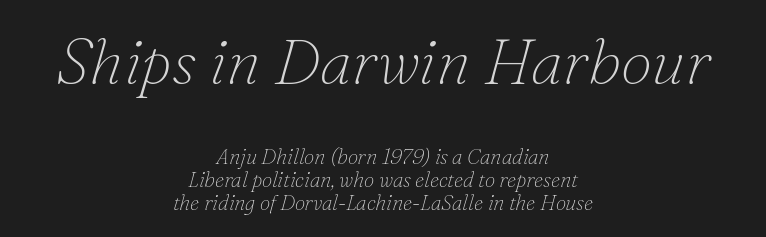
These lines huddle together more closely than default settings would place them. Anything drawn beneath the words? Only blank space. Where is the straight margin? There isn't one; the lines are centered. The gaps between neighbouring characters are ordinary and unremarkable.
